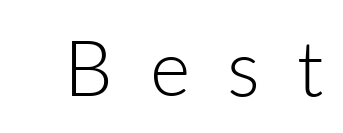
{"serif": "no", "italic": "no", "bold": "no", "weight": "light", "width": "normal", "stroke_contrast": "low", "x_height": "medium", "monospaced": "no", "underline": "no", "letter_spacing": "wide", "letter_spacing_em": 0.48, "glyph_px": 77}
